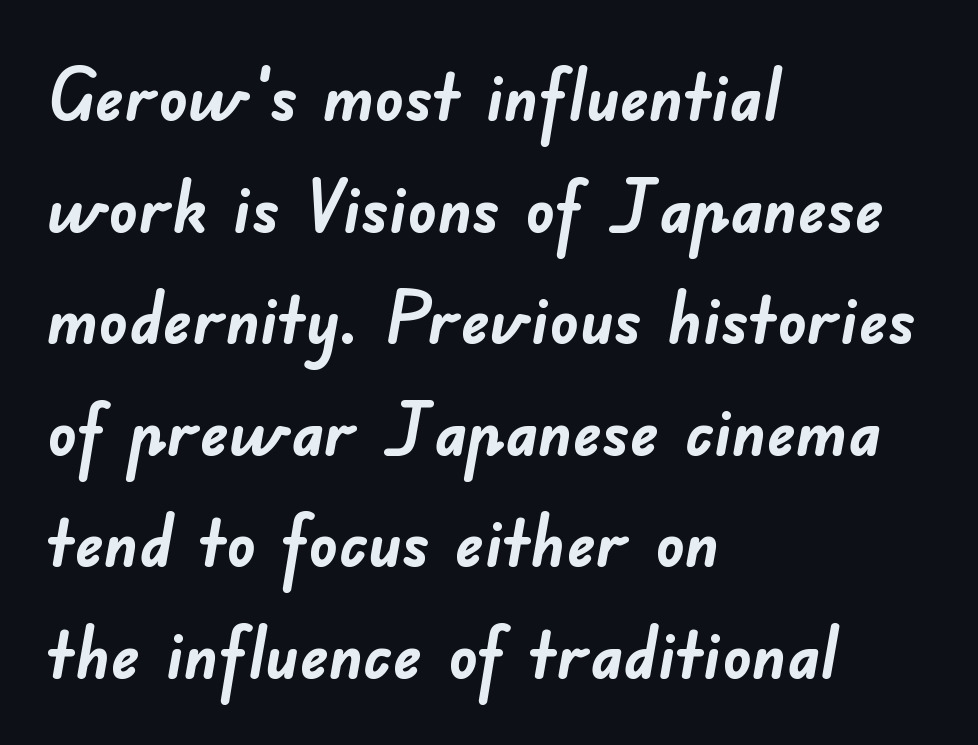
The image shows 72 px semibold sans-serif type; set left-aligned, normal line spacing (1.55x), normal letter spacing, not underlined; low stroke contrast and a small x-height.
